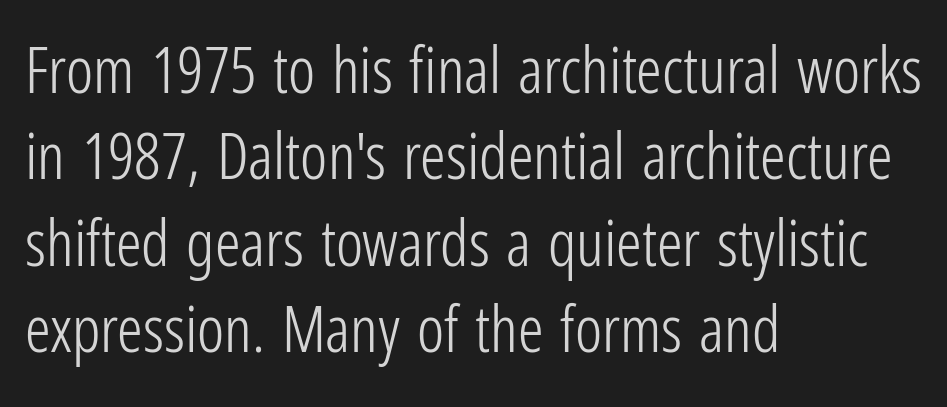
The image shows 64 px light, condensed sans-serif type, upright; set left-aligned, normal line spacing (1.35x), normal letter spacing, not underlined; low stroke contrast and a medium x-height.
